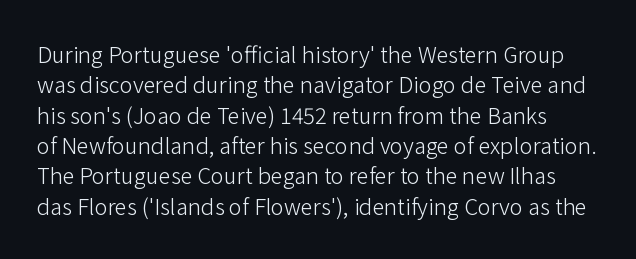
Unlike italic type, these characters show no tilt at all. The passage shown stacks its lines at a standard gap. Weight: not bold — regular or lighter. The gap between lines stays unmarked.
